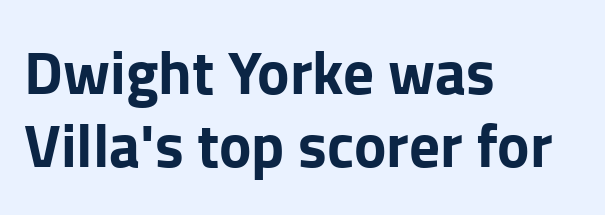
Vertical strokes here are truly vertical. Layout note: lines flush left. The passage shown is emphatically bold. Proportional: the letters do not fall into vertical columns. Only glyphs here, with clear space below each row.
